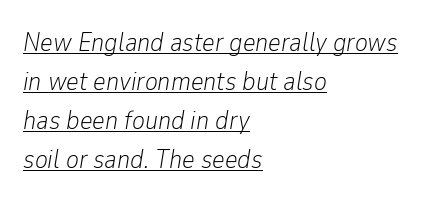
Q: Is the text bold? A: No.
Q: Is the text italic (slanted)? A: Yes, it leans right by about 9 degrees.
Q: Is the text underlined? A: Yes.
Q: How is the paragraph aligned? A: Left-aligned.
Q: Is the spacing between letters normal or unusually wide? A: Normal.
Q: Is the spacing between lines tight, normal or loose? A: Normal.
